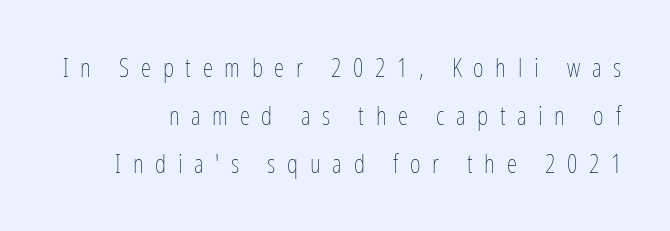
Q: Is the text bold? A: No.
Q: Is the text italic (slanted)? A: No, it is upright.
Q: Is the text underlined? A: No.
Q: Is the spacing between letters normal or unusually wide? A: Unusually wide.
